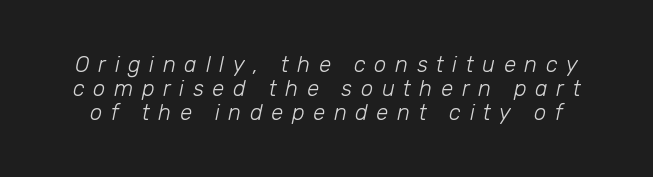
Q: Is the text bold? A: No.
Q: Is the text italic (slanted)? A: Yes, it leans right by about 12 degrees.
Q: Is the text underlined? A: No.
Q: Is the spacing between letters normal or unusually wide? A: Unusually wide.
Q: Is the spacing between lines tight, normal or loose? A: Tight.
